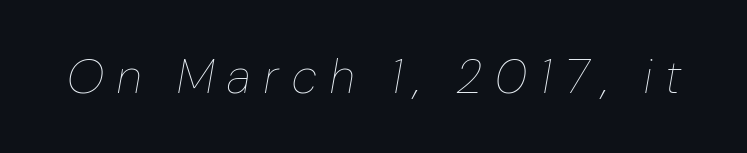
Q: Is the text bold? A: No.
Q: Is the text italic (slanted)? A: Yes, it leans right by about 10 degrees.
Q: Is the text underlined? A: No.
Q: Is the spacing between letters normal or unusually wide? A: Unusually wide.
Q: Width (condensed, normal, or wide)? A: Condensed.
Q: Stroke contrast? A: Low.
Q: x-height? A: Medium.
Q: Monospaced? A: No.
